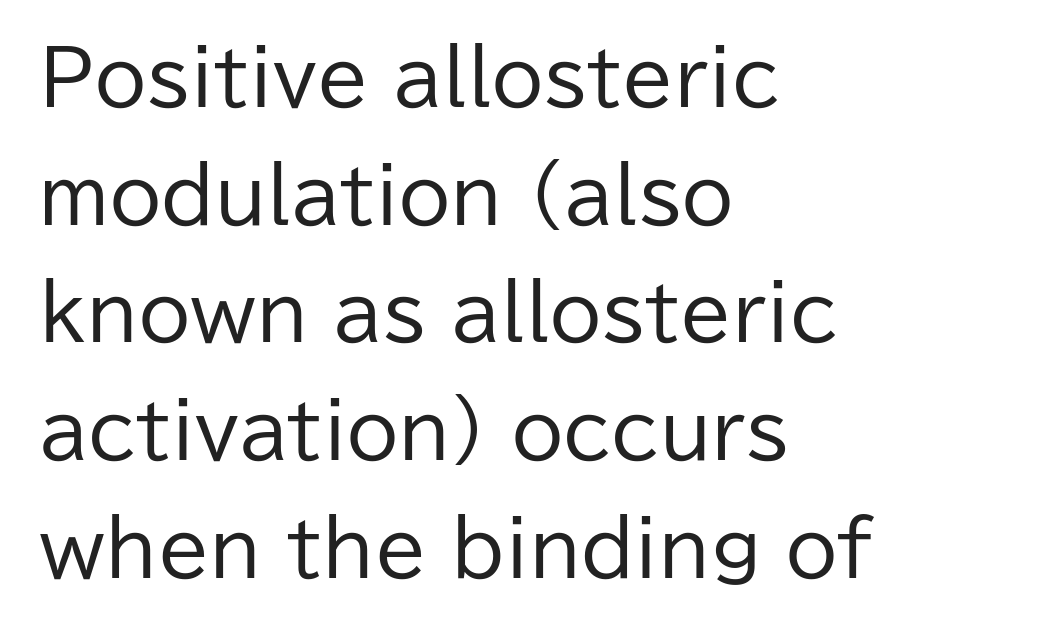
The image shows 75 px regular-weight sans-serif type, upright; set left-aligned, normal line spacing (1.57x), normal letter spacing, not underlined; low stroke contrast and a medium x-height.
